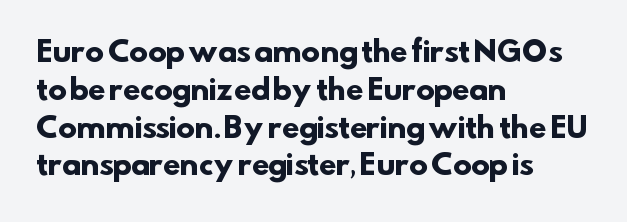
{"serif": "no", "bold": "yes", "weight": "heavy", "width": "normal", "stroke_contrast": "low", "x_height": "small", "monospaced": "no", "underline": "no", "align": "left", "line_spacing": "normal", "line_spacing_ratio": 1.35, "letter_spacing": "normal", "letter_spacing_em": 0.0, "glyph_px": 28}
